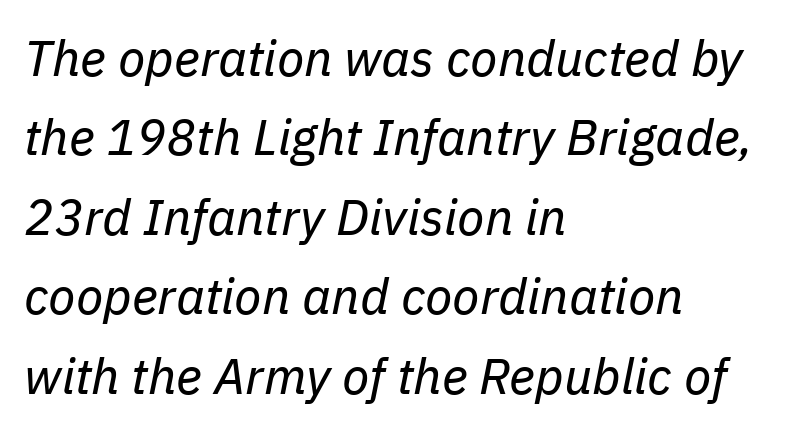
Clear beneath every line of the passage. Caption: standard tracking, unaltered. No chunkiness to these letters — they're not bold. In terms of posture, this sample is oblique. These lines are rendered in a variable-pitch font.
